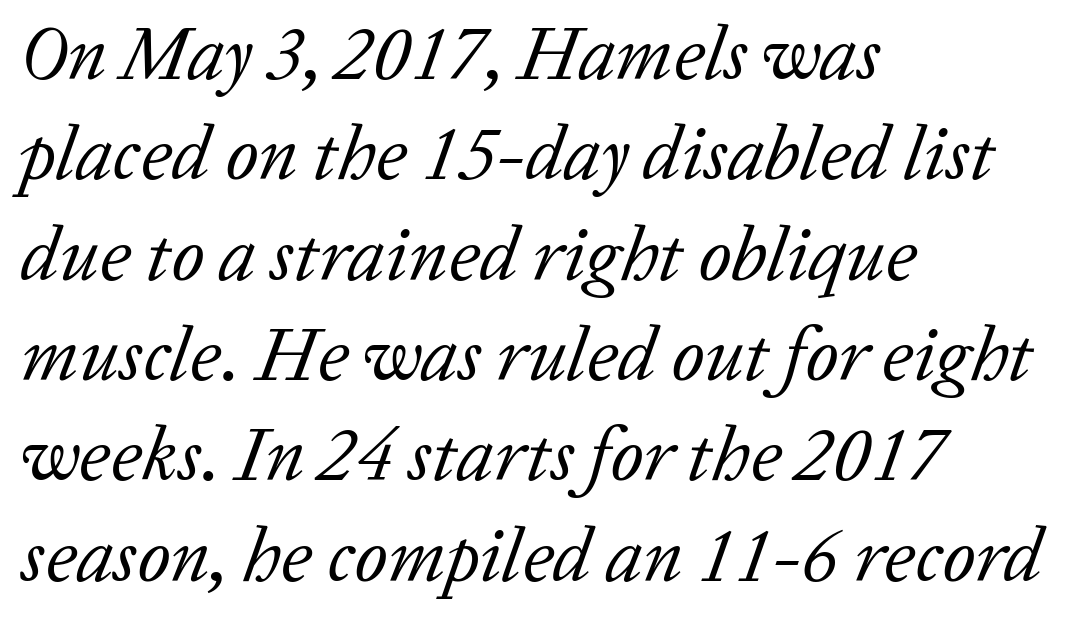
Q: Is the text bold? A: No.
Q: Is the text italic (slanted)? A: Yes, it leans right by about 20 degrees.
Q: Is the typeface a serif or a sans-serif typeface? A: Serif.
Q: Is the text underlined? A: No.
Q: How is the paragraph aligned? A: Left-aligned.
Q: Is the spacing between letters normal or unusually wide? A: Normal.
Q: Is the spacing between lines tight, normal or loose? A: Normal.
Q: Width (condensed, normal, or wide)? A: Normal.
Q: Stroke contrast? A: Low.
Q: x-height? A: Medium.
Q: Monospaced? A: No.
